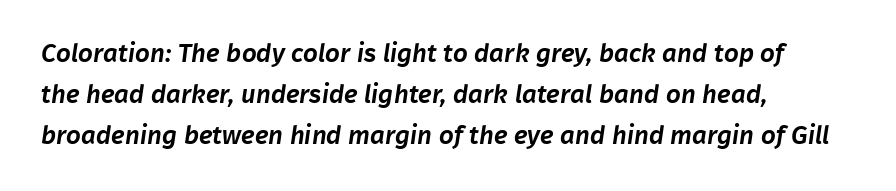
{"underline": "no", "align": "left", "line_spacing": "normal", "line_spacing_ratio": 1.57, "letter_spacing": "normal", "letter_spacing_em": 0.0, "glyph_px": 26}
